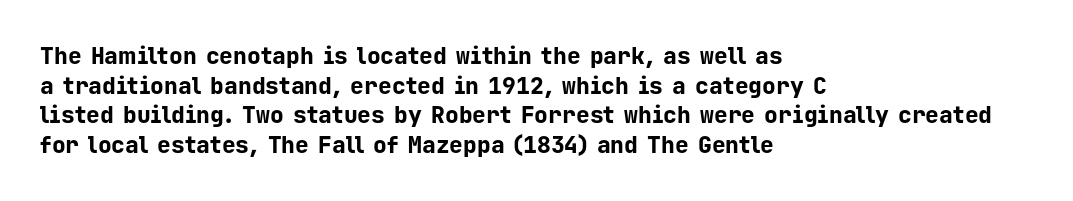
{"italic": "no", "bold": "yes", "underline": "no", "align": "left", "line_spacing": "normal", "line_spacing_ratio": 1.29, "letter_spacing": "normal", "letter_spacing_em": 0.0, "glyph_px": 23}
